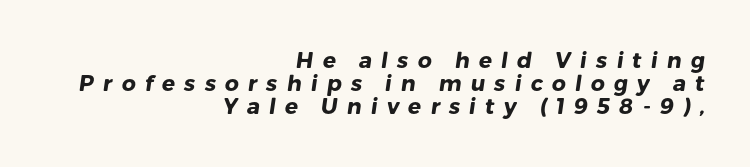
Q: Is the text bold? A: Yes.
Q: Is the text underlined? A: No.
Q: How is the paragraph aligned? A: Right-aligned.
Q: Is the spacing between letters normal or unusually wide? A: Unusually wide.
Q: Is the spacing between lines tight, normal or loose? A: Tight.
